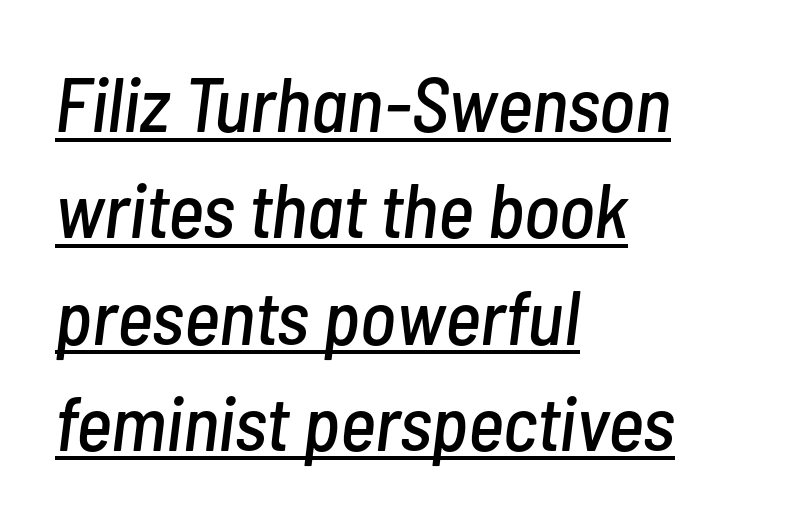
Q: Is the text italic (slanted)? A: Yes, it leans right by about 7 degrees.
Q: Is the text underlined? A: Yes.
Q: How is the paragraph aligned? A: Left-aligned.
Q: Is the spacing between letters normal or unusually wide? A: Normal.
Q: Is the spacing between lines tight, normal or loose? A: Normal.
Q: Width (condensed, normal, or wide)? A: Condensed.
Q: Stroke contrast? A: Low.
Q: x-height? A: Medium.
Q: Monospaced? A: No.
